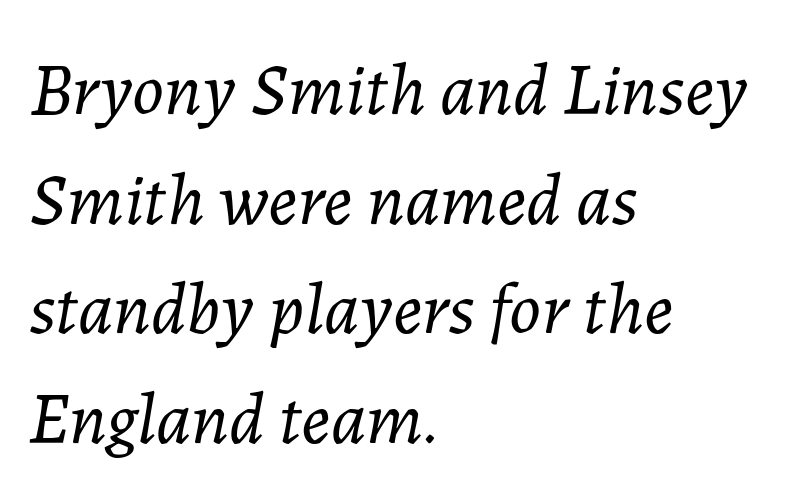
The image shows 74 px light type, italic (leaning right); set left-aligned, normal line spacing (1.48x), normal letter spacing, not underlined; low stroke contrast and a medium x-height.
